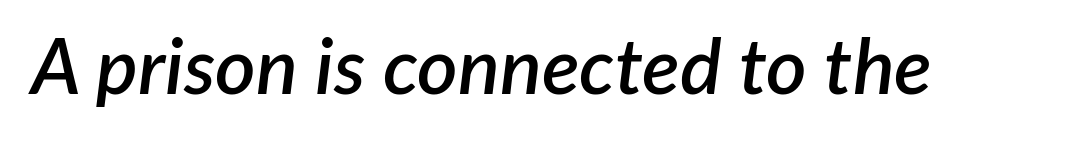
Q: Is the text bold? A: Semi-bold.
Q: Is the text italic (slanted)? A: Yes, it leans right by about 7 degrees.
Q: Is the text underlined? A: No.
Q: Is the spacing between letters normal or unusually wide? A: Normal.
Q: Width (condensed, normal, or wide)? A: Normal.
Q: Stroke contrast? A: Low.
Q: x-height? A: Medium.
Q: Monospaced? A: No.
